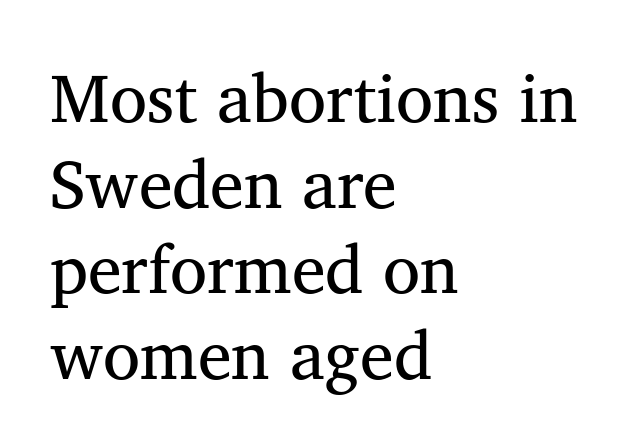
Q: Is the text bold? A: No.
Q: Is the text italic (slanted)? A: No, it is upright.
Q: Is the typeface a serif or a sans-serif typeface? A: Serif.
Q: Is the text underlined? A: No.
Q: How is the paragraph aligned? A: Left-aligned.
Q: Is the spacing between letters normal or unusually wide? A: Normal.
Q: Is the spacing between lines tight, normal or loose? A: Normal.
Q: Width (condensed, normal, or wide)? A: Normal.
Q: Stroke contrast? A: Medium.
Q: x-height? A: Medium.
Q: Monospaced? A: No.
